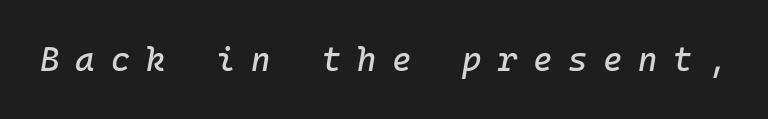
Check the space under the baseline: it is left empty. The typography opts for an oblique posture over an upright one. Here the glyphs are tracked loosely, breaking word shapes into spaced letters. The face used here is monospaced, like something from a code editor.
